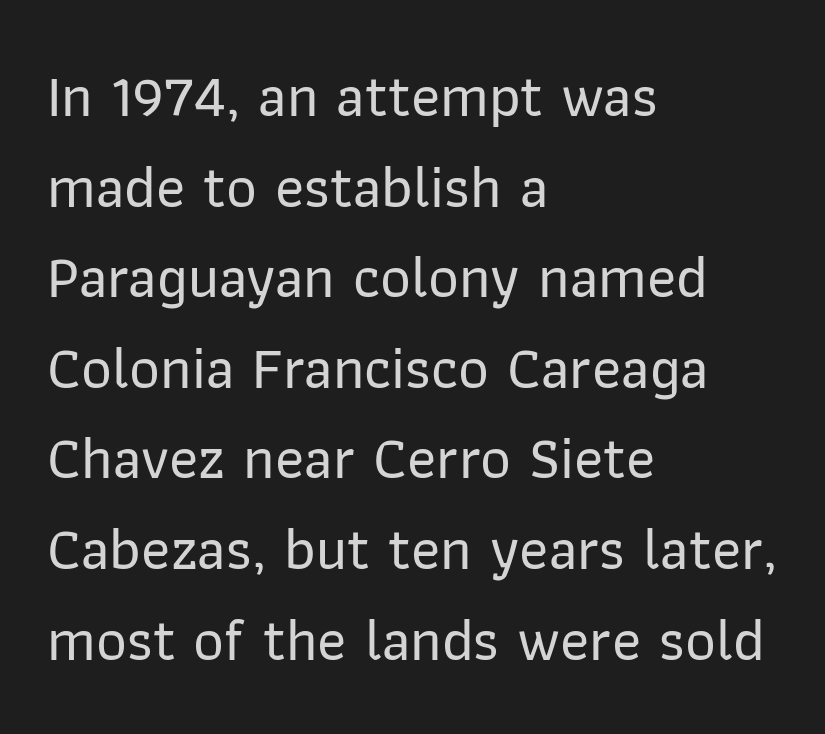
Q: Is the text italic (slanted)? A: No, it is upright.
Q: Is the typeface a serif or a sans-serif typeface? A: Sans-serif.
Q: Is the text underlined? A: No.
Q: How is the paragraph aligned? A: Left-aligned.
Q: Is the spacing between letters normal or unusually wide? A: Normal.
Q: Is the spacing between lines tight, normal or loose? A: Normal.
Q: Width (condensed, normal, or wide)? A: Normal.
Q: Stroke contrast? A: Low.
Q: x-height? A: Medium.
Q: Monospaced? A: No.
